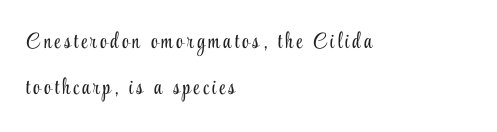
{"bold": "no", "underline": "no", "align": "left", "line_spacing": "loose", "line_spacing_ratio": 2.08, "glyph_px": 22}
